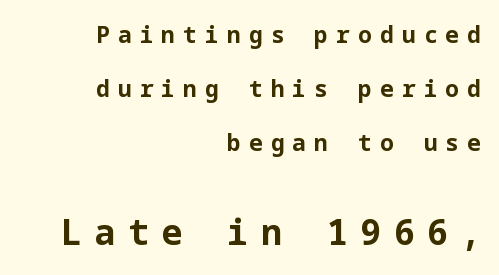
The face used here has the dense, thick strokes of a bold. A great deal of white space separates one row of letters from the next. Of the two passages, the one underneath uses the larger point size. Anything drawn beneath the words? Only blank space. A typesetter would label this face a sans. Teacher's note: observe the even right margin — that is flush-right alignment.
